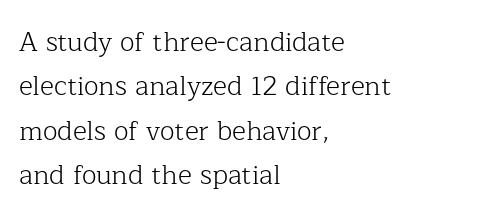
The image shows 27 px text type, upright; set left-aligned, normal line spacing (1.64x), normal letter spacing, not underlined.
